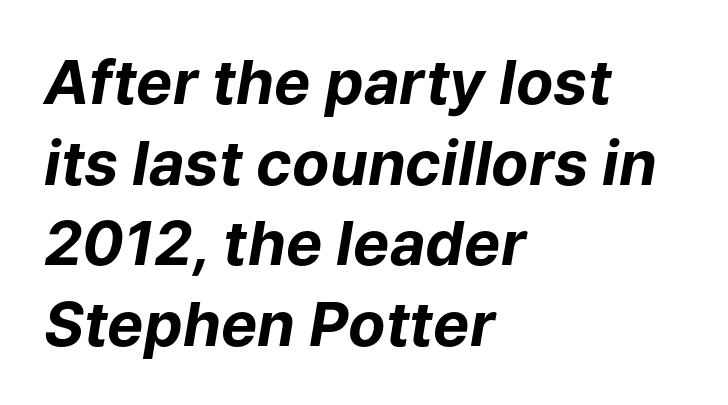
The image shows 61 px bold type, italic (leaning right); set left-aligned, normal line spacing (1.32x), normal letter spacing, not underlined; low stroke contrast and a medium x-height.
